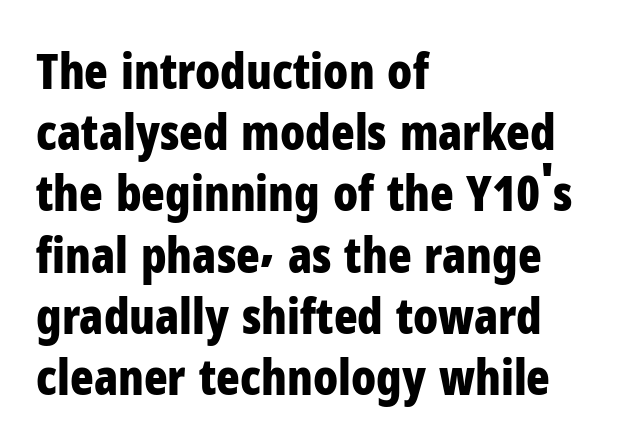
Q: Is the text bold? A: Yes.
Q: Is the text italic (slanted)? A: No, it is upright.
Q: Is the typeface a serif or a sans-serif typeface? A: Sans-serif.
Q: Is the text underlined? A: No.
Q: How is the paragraph aligned? A: Left-aligned.
Q: Is the spacing between letters normal or unusually wide? A: Normal.
Q: Is the spacing between lines tight, normal or loose? A: Normal.
Q: Width (condensed, normal, or wide)? A: Condensed.
Q: Stroke contrast? A: Low.
Q: x-height? A: Medium.
Q: Monospaced? A: No.
